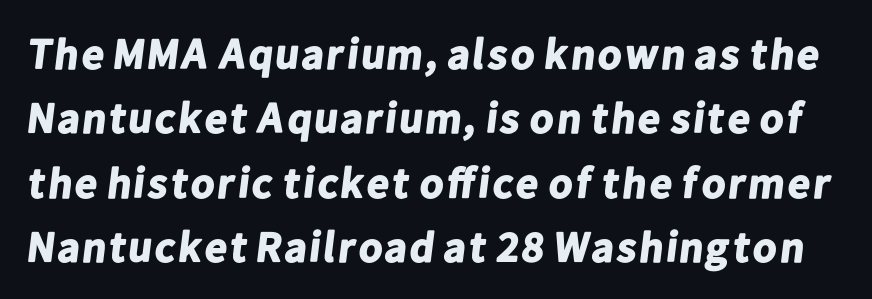
There is no visible air inserted between adjacent glyphs. Glance below the letters and you will spot only blank space. Regular leading. This rendering employs a face without finishing strokes, i.e., a sans-serif. Character widths vary here, with narrow letters taking less room than wide ones. Weight: bold.
